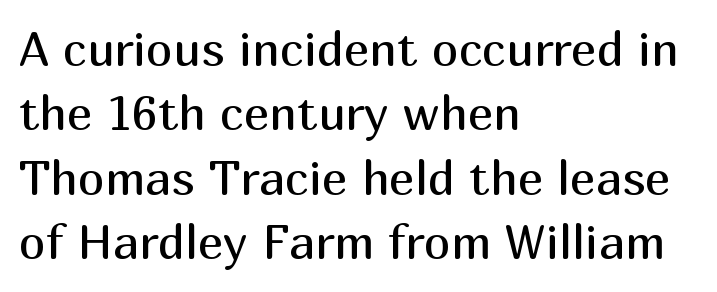
Letter spacing: default. Unlike italic type, these characters show no tilt at all. Where is the straight margin? On the left. The foot of each line stays bare and open.
